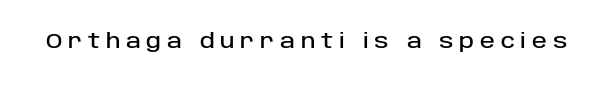
The image shows 20 px text type, upright; set unusually wide letter spacing (+0.29 em), not underlined.
